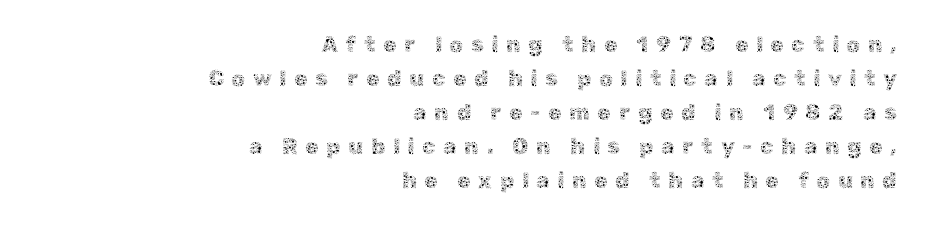
{"italic": "no", "bold": "no", "underline": "no", "align": "right", "line_spacing": "normal", "line_spacing_ratio": 1.54, "letter_spacing": "wide", "letter_spacing_em": 0.34, "glyph_px": 22}
